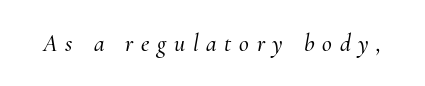
Q: Is the text italic (slanted)? A: Yes, it leans right by about 10 degrees.
Q: Is the text underlined? A: No.
Q: Is the spacing between letters normal or unusually wide? A: Unusually wide.
